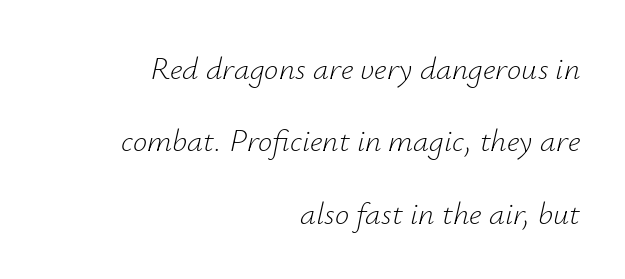
Q: Is the text bold? A: No.
Q: Is the text italic (slanted)? A: Yes, it leans right by about 12 degrees.
Q: Is the text underlined? A: No.
Q: How is the paragraph aligned? A: Right-aligned.
Q: Is the spacing between letters normal or unusually wide? A: Normal.
Q: Is the spacing between lines tight, normal or loose? A: Loose.
Q: Width (condensed, normal, or wide)? A: Normal.
Q: Stroke contrast? A: Low.
Q: x-height? A: Small.
Q: Monospaced? A: No.
